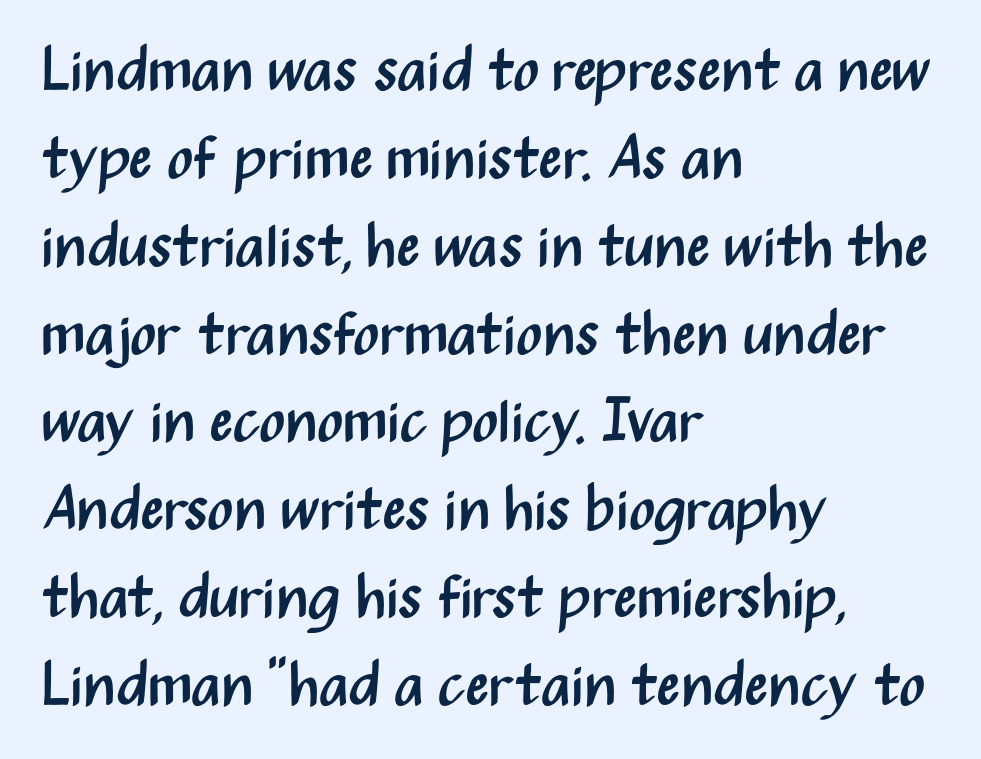
The image shows 61 px regular-weight, condensed sans-serif type, upright; set left-aligned, normal line spacing (1.44x), normal letter spacing, not underlined; medium stroke contrast and a medium x-height.
